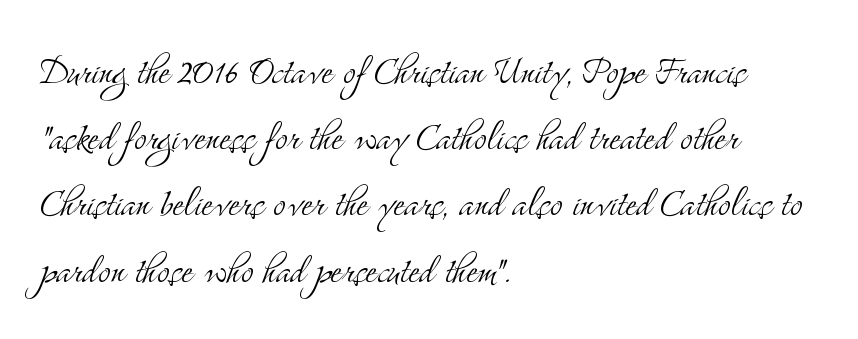
Q: Is the text bold? A: No.
Q: Is the text italic (slanted)? A: Yes.
Q: Is the typeface a serif or a sans-serif typeface? A: Serif.
Q: Is the text underlined? A: No.
Q: How is the paragraph aligned? A: Left-aligned.
Q: Is the spacing between letters normal or unusually wide? A: Normal.
Q: Is the spacing between lines tight, normal or loose? A: Normal.
Q: Width (condensed, normal, or wide)? A: Condensed.
Q: Stroke contrast? A: Medium.
Q: x-height? A: Small.
Q: Monospaced? A: No.
